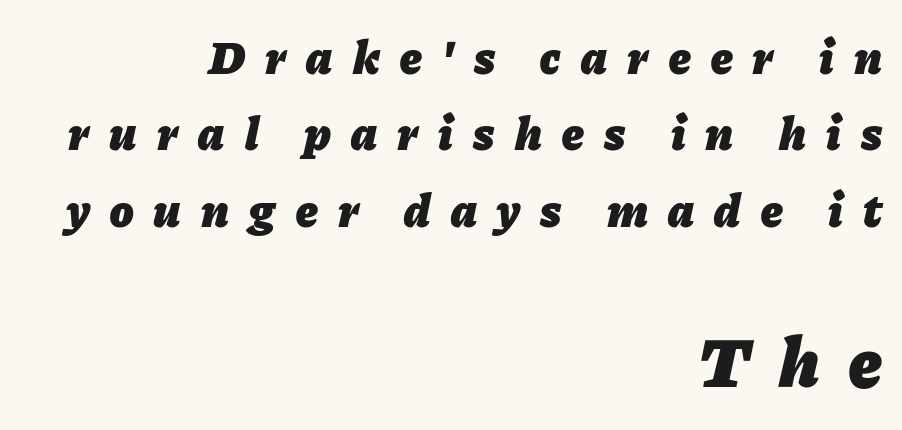
The image shows 72 px heavy type, italic (leaning right); set right-aligned, normal line spacing (1.59x), unusually wide letter spacing (+0.42 em), not underlined; the second (bottom) block is 1.5x larger; low stroke contrast and a medium x-height.
